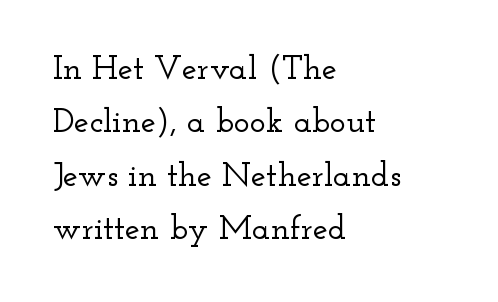
Tracking value appears to be zero — textbook default spacing. Observe the serifs anchoring each vertical stroke in this sample. Spacing verdict: proportional, widths tailored to each character. The type sits square on the baseline with zero lean.
